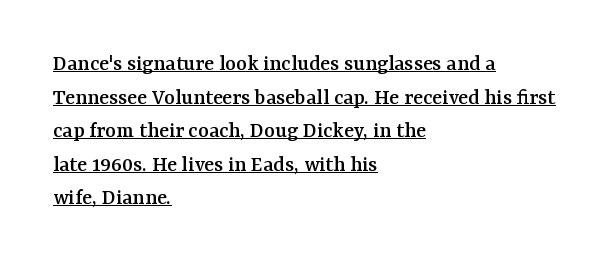
Italic? Not at all — the glyphs are vertical. A classic flush-left, rag-right setting is used for this passage. This sample carries an underscore along the baseline area. The face used here is rendered with its standard letterfit. The line-height multiplier appears to be the usual default.
